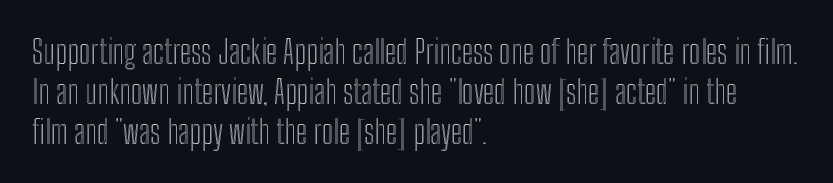
Letter spacing: default. These lines are rendered in a variable-pitch font. Layout note: lines flush left. Students, observe: this is what conventionally led text looks like.
